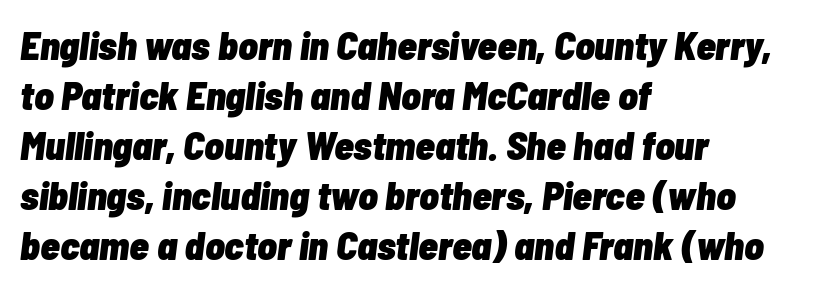
{"italic": "yes", "lean": "right", "slant_degrees": 7, "bold": "yes", "weight": "heavy", "width": "condensed", "stroke_contrast": "low", "x_height": "medium", "monospaced": "no", "underline": "no", "align": "left", "line_spacing": "normal", "line_spacing_ratio": 1.25, "letter_spacing": "normal", "letter_spacing_em": 0.0, "glyph_px": 40}
